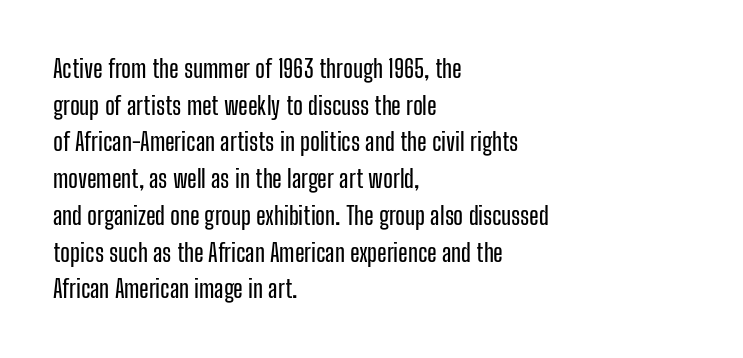
The letters stand straight up with perfectly vertical stems. The tracking reads as untouched default to a designer's eye. Vertical spacing — default. All the whitespace from short lines collects on the right. Bare-footed words on every line.
